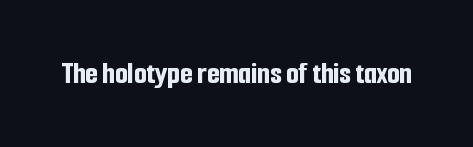
Q: Is the text bold? A: Yes.
Q: Is the text italic (slanted)? A: No, it is upright.
Q: Is the typeface a serif or a sans-serif typeface? A: Sans-serif.
Q: Is the text underlined? A: No.
Q: Is the spacing between letters normal or unusually wide? A: Normal.
Q: Width (condensed, normal, or wide)? A: Condensed.
Q: Stroke contrast? A: Low.
Q: x-height? A: Medium.
Q: Monospaced? A: No.
